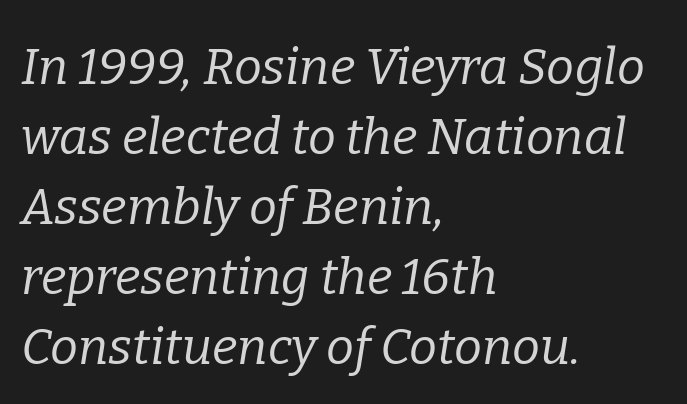
Q: Is the text bold? A: No.
Q: Is the text italic (slanted)? A: Yes, it leans right by about 9 degrees.
Q: Is the typeface a serif or a sans-serif typeface? A: Serif.
Q: Is the text underlined? A: No.
Q: How is the paragraph aligned? A: Left-aligned.
Q: Is the spacing between letters normal or unusually wide? A: Normal.
Q: Is the spacing between lines tight, normal or loose? A: Normal.
Q: Width (condensed, normal, or wide)? A: Normal.
Q: Stroke contrast? A: Low.
Q: x-height? A: Medium.
Q: Monospaced? A: No.
